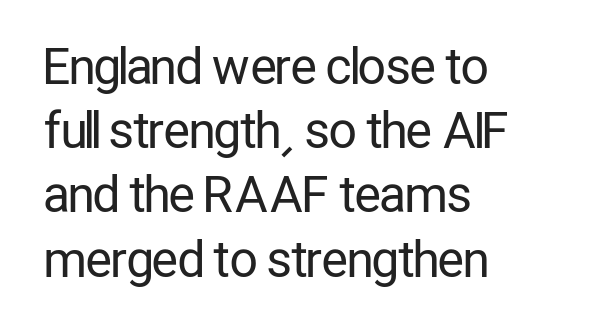
The letters advance in unequal steps, a hallmark of proportional type. This rendering leaves character spacing at its baseline value. The vertical gap from one line to the next is medium. One-word summary of the alignment: left. The type sits square on the baseline with zero lean.
